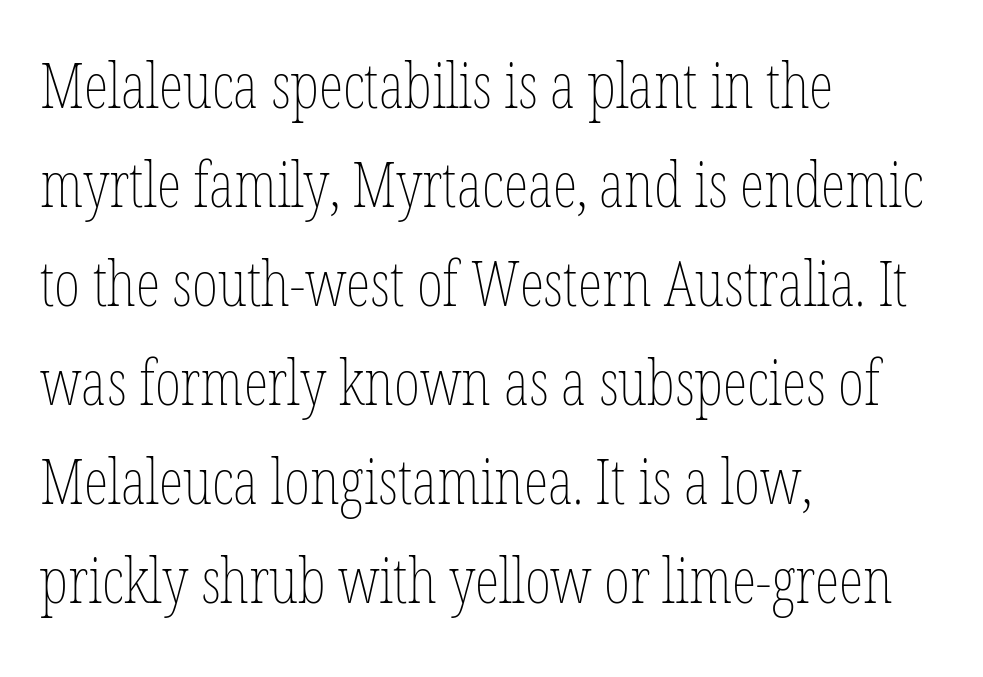
The image shows 63 px thin, condensed type, upright; set left-aligned, normal line spacing (1.57x), normal letter spacing, not underlined; low stroke contrast and a medium x-height.
